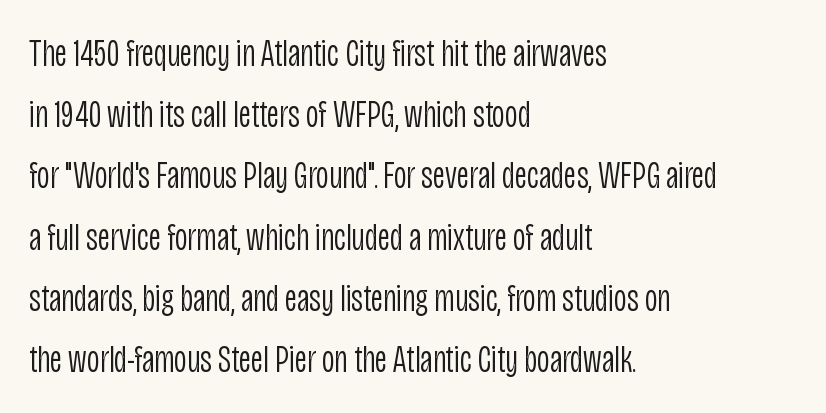
Q: Is the text bold? A: No.
Q: Is the text italic (slanted)? A: No, it is upright.
Q: Is the typeface a serif or a sans-serif typeface? A: Sans-serif.
Q: Is the text underlined? A: No.
Q: How is the paragraph aligned? A: Left-aligned.
Q: Is the spacing between letters normal or unusually wide? A: Normal.
Q: Is the spacing between lines tight, normal or loose? A: Normal.
Q: Width (condensed, normal, or wide)? A: Condensed.
Q: Stroke contrast? A: Low.
Q: x-height? A: Large.
Q: Monospaced? A: No.
